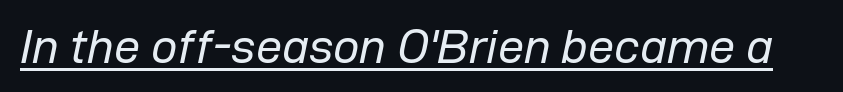
Spacing between characters is what you'd get straight out of the box. Weight: not bold — regular or lighter. A baseline rule has been typeset under these characters. You could not count columns in this text — the font is proportionally spaced. Emphasis-style slanted type is in use.
